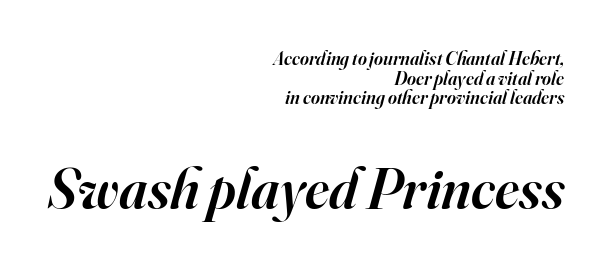
{"serif": "yes", "italic": "yes", "lean": "right", "slant_degrees": 16, "bold": "semi", "weight": "semibold", "width": "normal", "stroke_contrast": "high", "x_height": "small", "monospaced": "no", "underline": "no", "align": "right", "line_spacing": "tight", "line_spacing_ratio": 1.03, "letter_spacing": "normal", "letter_spacing_em": 0.0, "larger_block": "second", "size_ratio": 3.05, "glyph_px": 58}
